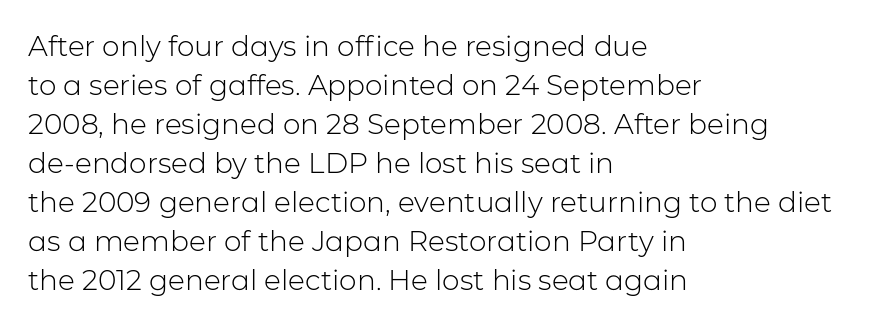
The image shows 28 px light sans-serif type, upright; set left-aligned, normal line spacing (1.39x), normal letter spacing, not underlined; low stroke contrast and a medium x-height.
